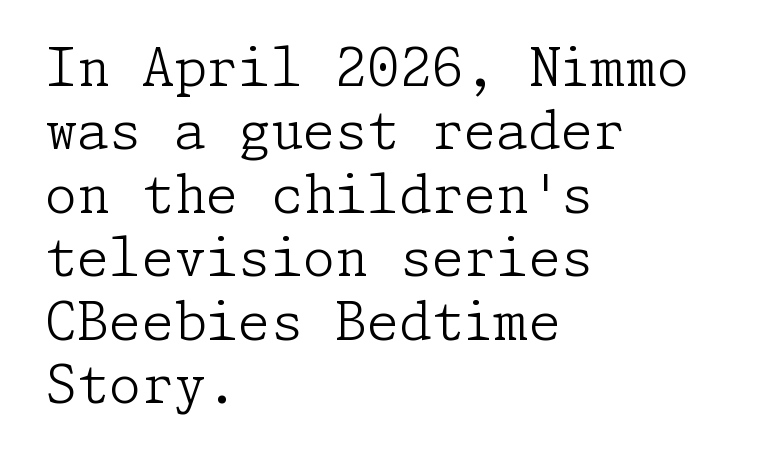
{"serif": "yes", "italic": "no", "bold": "no", "weight": "light", "width": "normal", "stroke_contrast": "low", "x_height": "medium", "underline": "no", "align": "left", "line_spacing_ratio": 1.22, "letter_spacing": "normal", "letter_spacing_em": 0.0, "glyph_px": 52}
